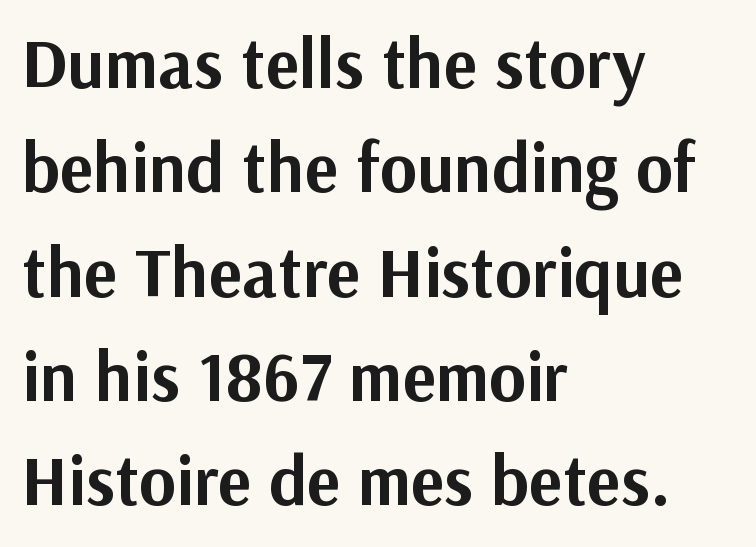
Q: Is the text bold? A: Yes.
Q: Is the text italic (slanted)? A: No, it is upright.
Q: Is the typeface a serif or a sans-serif typeface? A: Sans-serif.
Q: Is the text underlined? A: No.
Q: How is the paragraph aligned? A: Left-aligned.
Q: Is the spacing between letters normal or unusually wide? A: Normal.
Q: Is the spacing between lines tight, normal or loose? A: Normal.
Q: Width (condensed, normal, or wide)? A: Normal.
Q: Stroke contrast? A: Medium.
Q: x-height? A: Medium.
Q: Monospaced? A: No.
